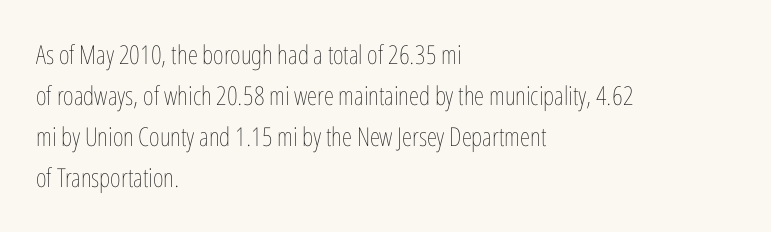
The image shows 26 px text type, upright; set left-aligned, normal line spacing (1.58x), normal letter spacing, not underlined.
